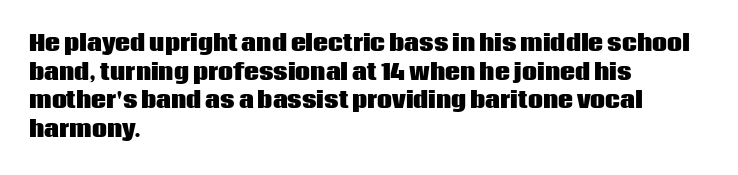
Q: Is the text bold? A: Yes.
Q: Is the text italic (slanted)? A: No, it is upright.
Q: Is the text underlined? A: No.
Q: How is the paragraph aligned? A: Left-aligned.
Q: Is the spacing between letters normal or unusually wide? A: Normal.
Q: Is the spacing between lines tight, normal or loose? A: Normal.
